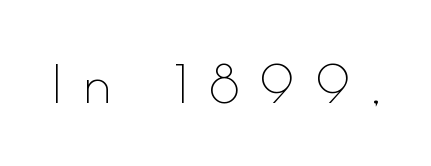
Q: Is the text bold? A: No.
Q: Is the text italic (slanted)? A: No, it is upright.
Q: Is the typeface a serif or a sans-serif typeface? A: Sans-serif.
Q: Is the text underlined? A: No.
Q: Is the spacing between letters normal or unusually wide? A: Unusually wide.
Q: Width (condensed, normal, or wide)? A: Normal.
Q: x-height? A: Small.
Q: Monospaced? A: No.
